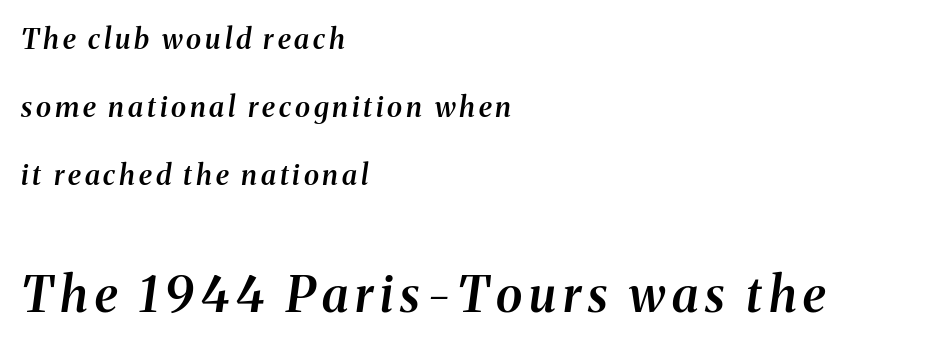
{"serif": "yes", "italic": "yes", "lean": "right", "slant_degrees": 8, "bold": "semi", "weight": "semibold", "width": "normal", "stroke_contrast": "medium", "x_height": "medium", "monospaced": "no", "underline": "no", "align": "left", "line_spacing": "loose", "line_spacing_ratio": 2.42, "larger_block": "second", "size_ratio": 1.75, "glyph_px": 49}
